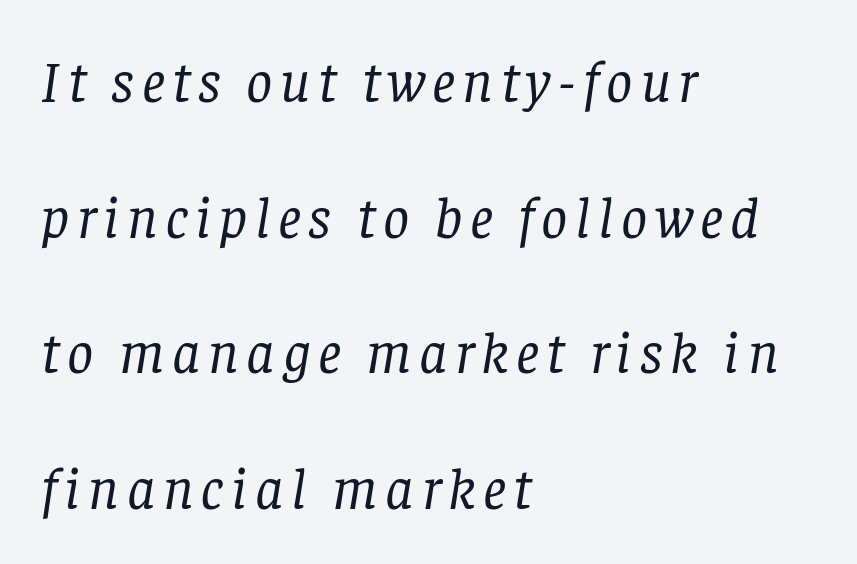
Q: Is the text bold? A: No.
Q: Is the text italic (slanted)? A: Yes, it leans right by about 8 degrees.
Q: Is the typeface a serif or a sans-serif typeface? A: Serif.
Q: Is the text underlined? A: No.
Q: How is the paragraph aligned? A: Left-aligned.
Q: Is the spacing between lines tight, normal or loose? A: Loose.
Q: Width (condensed, normal, or wide)? A: Normal.
Q: Stroke contrast? A: Low.
Q: x-height? A: Large.
Q: Monospaced? A: No.
